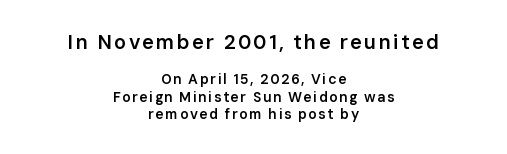
The image shows 20 px text type, upright; set centered, normal line spacing (1.26x), not underlined; the first (top) block is 1.43x larger.
